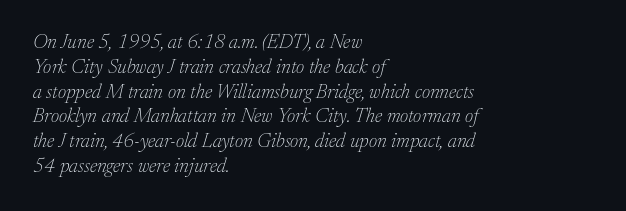
{"italic": "yes", "lean": "right", "slant_degrees": 17, "bold": "no", "underline": "no", "align": "left", "line_spacing_ratio": 1.24, "letter_spacing": "normal", "letter_spacing_em": 0.0, "glyph_px": 20}
